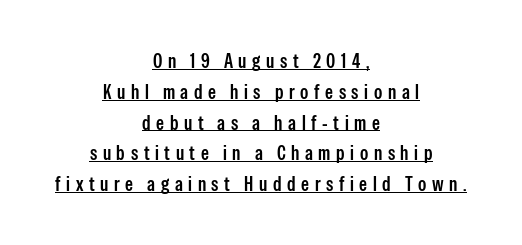
These characters rest on top of a visible drawn line. The typography opts for an upright posture over an oblique one. Bold? Not quite — semibold, heavier than regular but stopping short. Summary of vertical rhythm: regular, with standard interline spacing. These lines are centered, leaving both edges ragged.
